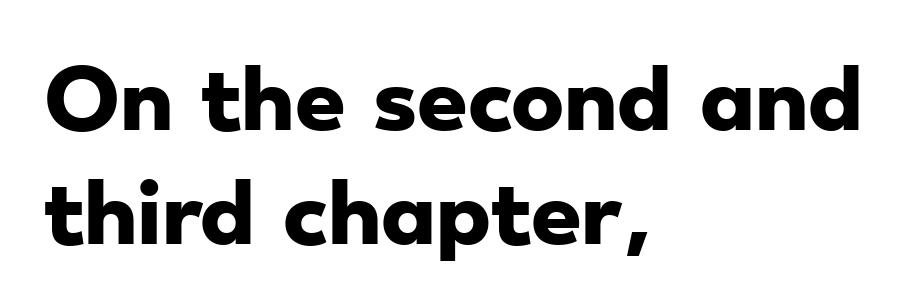
The image shows 80 px heavy, wide sans-serif type; set left-aligned, normal line spacing (1.42x), normal letter spacing, not underlined; low stroke contrast and a small x-height.
